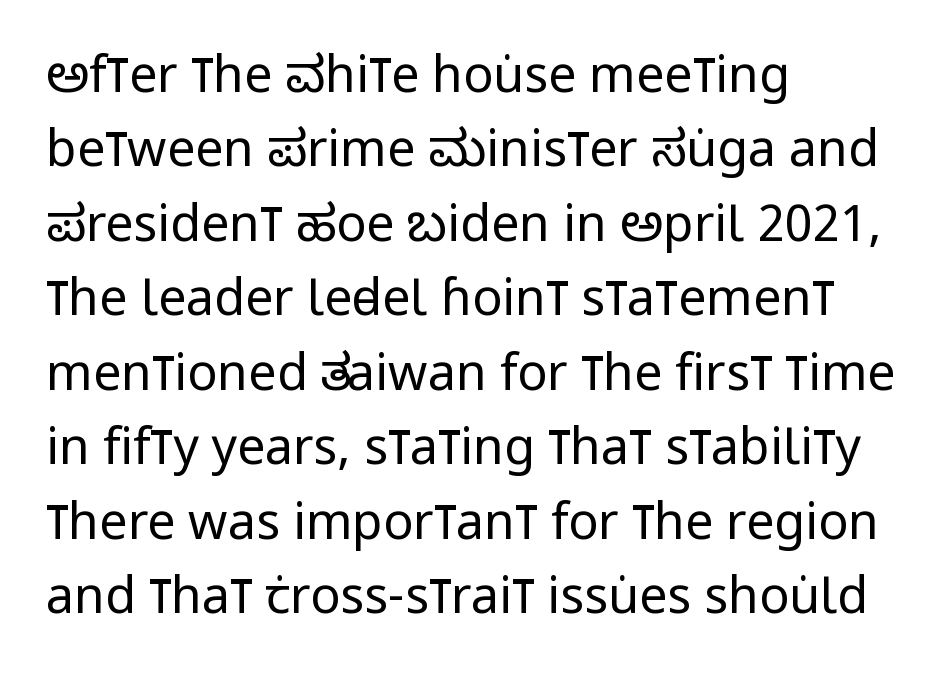
The image shows 50 px regular-weight, condensed sans-serif type, upright; set left-aligned, normal line spacing (1.49x), normal letter spacing, not underlined; low stroke contrast and a large x-height.
